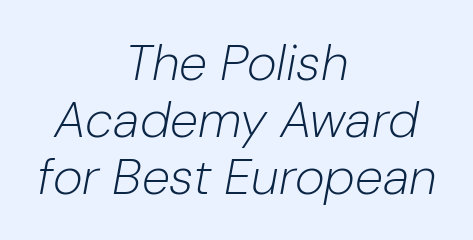
{"italic": "yes", "lean": "right", "slant_degrees": 10, "bold": "no", "weight": "light", "width": "normal", "stroke_contrast": "low", "x_height": "medium", "monospaced": "no", "underline": "no", "align": "center", "line_spacing": "tight", "line_spacing_ratio": 1.12, "letter_spacing": "normal", "letter_spacing_em": 0.0, "glyph_px": 51}
